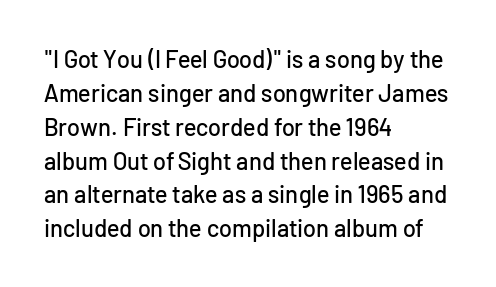
The image shows 24 px text type, upright; set left-aligned, normal line spacing (1.41x), normal letter spacing, not underlined.
